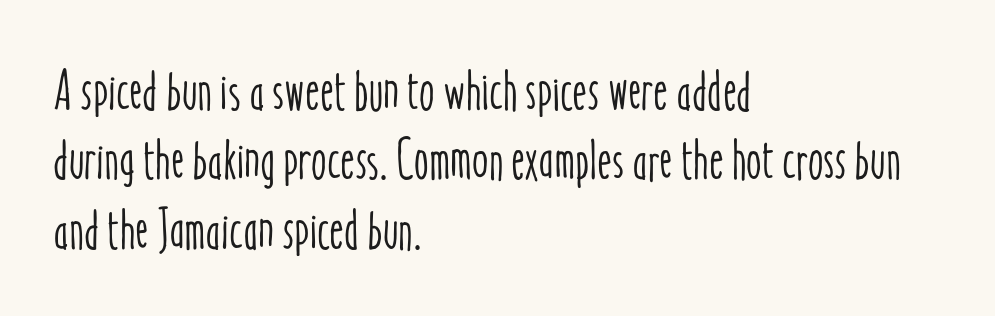
{"italic": "no", "width": "condensed", "stroke_contrast": "low", "x_height": "medium", "monospaced": "no", "underline": "no", "align": "left", "line_spacing_ratio": 1.24, "letter_spacing": "normal", "letter_spacing_em": 0.0, "glyph_px": 56}
